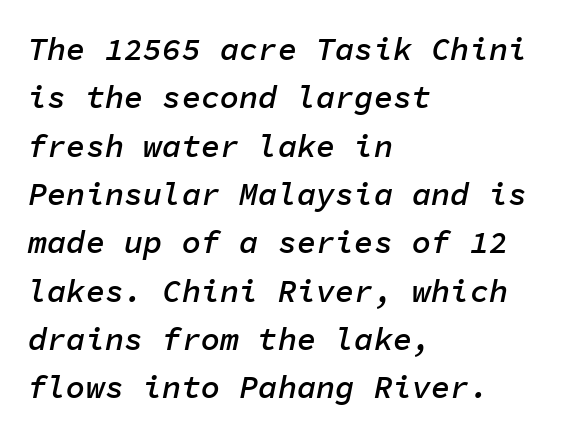
Q: Is the text bold? A: Semi-bold.
Q: Is the text italic (slanted)? A: Yes, it leans right by about 11 degrees.
Q: Is the text underlined? A: No.
Q: How is the paragraph aligned? A: Left-aligned.
Q: Is the spacing between letters normal or unusually wide? A: Normal.
Q: Is the spacing between lines tight, normal or loose? A: Normal.
Q: Width (condensed, normal, or wide)? A: Normal.
Q: Stroke contrast? A: Low.
Q: x-height? A: Medium.
Q: Monospaced? A: Yes.
